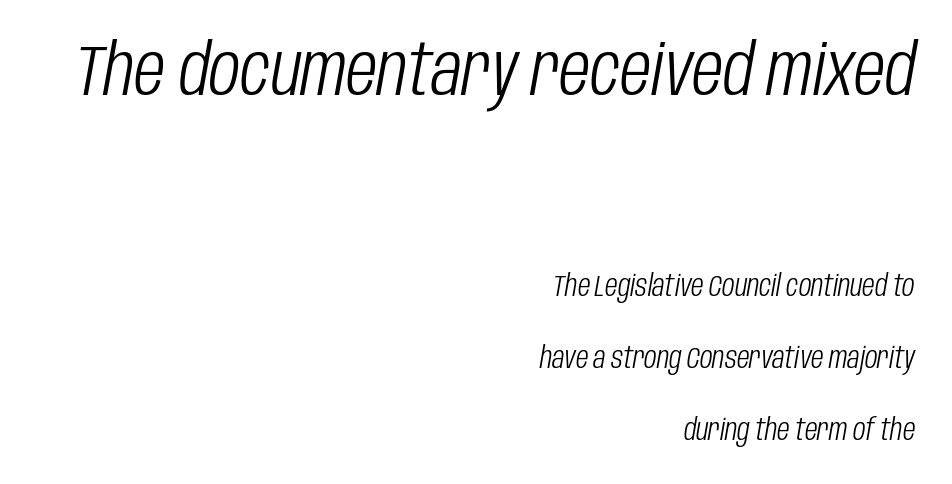
The image shows 72 px light, condensed type, italic (leaning right); set right-aligned, loose line spacing (2.47x), normal letter spacing, not underlined; the first (top) block is 2.48x larger; low stroke contrast and a large x-height.
